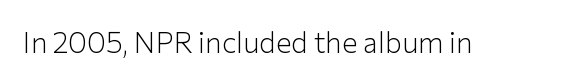
{"serif": "no", "italic": "no", "bold": "no", "weight": "light", "width": "normal", "stroke_contrast": "low", "x_height": "medium", "monospaced": "no", "underline": "no", "letter_spacing": "normal", "letter_spacing_em": 0.0, "glyph_px": 29}
